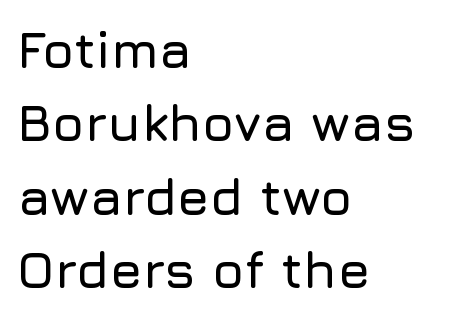
The image shows 52 px sans-serif type, upright; set left-aligned, normal line spacing (1.41x), normal letter spacing, not underlined; low stroke contrast and a medium x-height.
